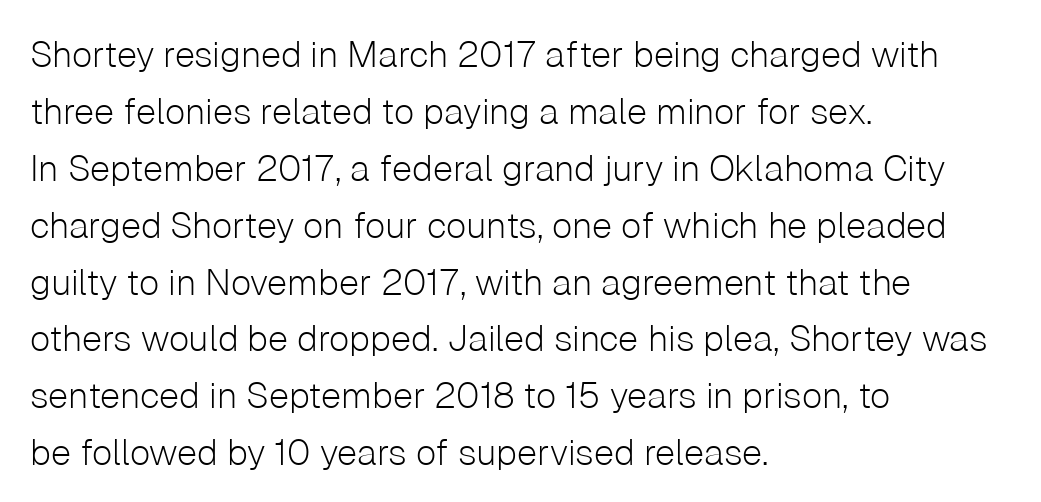
The image shows 36 px light sans-serif type, upright; set left-aligned, normal line spacing (1.58x), normal letter spacing, not underlined; low stroke contrast and a medium x-height.
